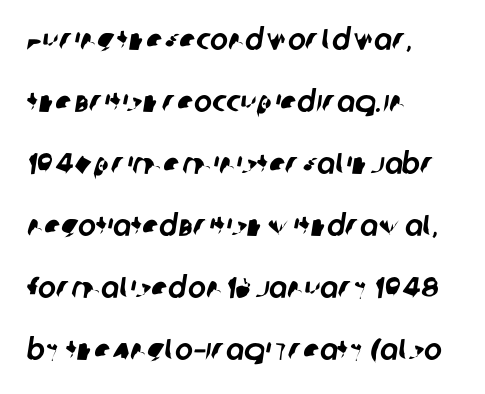
Q: Is the typeface a serif or a sans-serif typeface? A: Sans-serif.
Q: Is the text underlined? A: No.
Q: How is the paragraph aligned? A: Left-aligned.
Q: Is the spacing between letters normal or unusually wide? A: Normal.
Q: Is the spacing between lines tight, normal or loose? A: Loose.
Q: Width (condensed, normal, or wide)? A: Normal.
Q: Stroke contrast? A: Low.
Q: x-height? A: Large.
Q: Monospaced? A: No.
